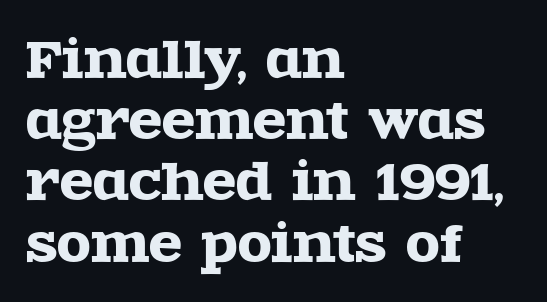
The image shows 49 px wide serif type, upright; set left-aligned, normal line spacing (1.25x), normal letter spacing, not underlined; a large x-height.
